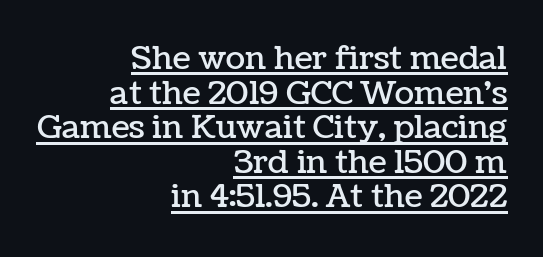
Q: Is the text italic (slanted)? A: No, it is upright.
Q: Is the text underlined? A: Yes.
Q: How is the paragraph aligned? A: Right-aligned.
Q: Is the spacing between letters normal or unusually wide? A: Normal.
Q: Is the spacing between lines tight, normal or loose? A: Tight.
Q: Width (condensed, normal, or wide)? A: Normal.
Q: Stroke contrast? A: Low.
Q: x-height? A: Medium.
Q: Monospaced? A: No.
